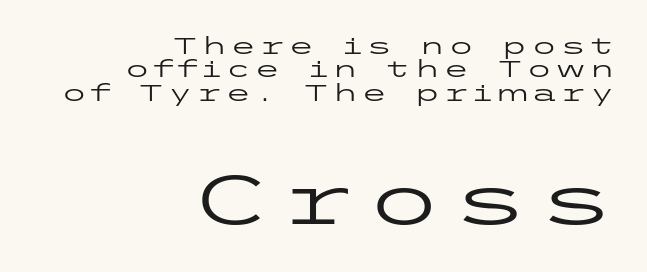
{"serif": "no", "italic": "no", "bold": "no", "weight": "regular", "width": "wide", "stroke_contrast": "low", "x_height": "medium", "underline": "no", "align": "right", "line_spacing": "tight", "line_spacing_ratio": 0.97, "larger_block": "second", "size_ratio": 2.96, "glyph_px": 71}
